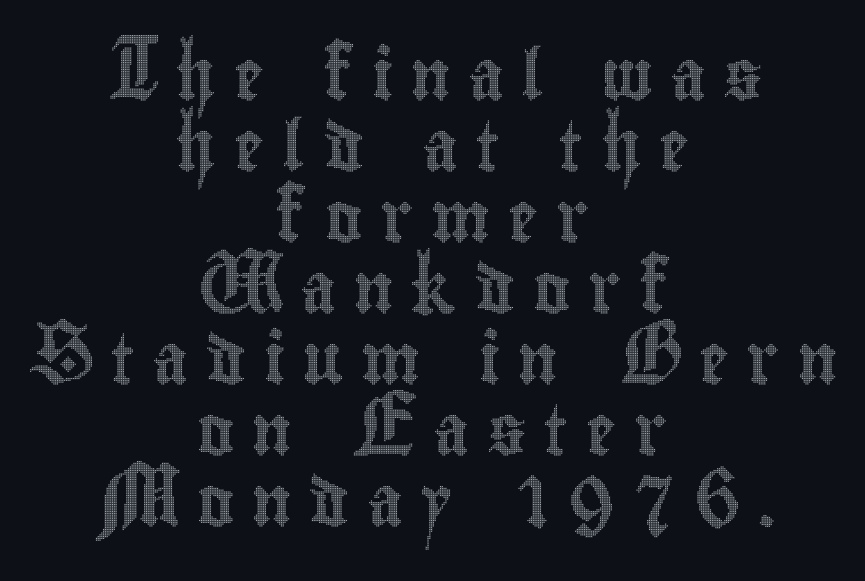
Q: Is the text italic (slanted)? A: No, it is upright.
Q: Is the text underlined? A: No.
Q: How is the paragraph aligned? A: Centered.
Q: Is the spacing between letters normal or unusually wide? A: Unusually wide.
Q: Is the spacing between lines tight, normal or loose? A: Normal.
Q: Width (condensed, normal, or wide)? A: Condensed.
Q: x-height? A: Small.
Q: Monospaced? A: No.
